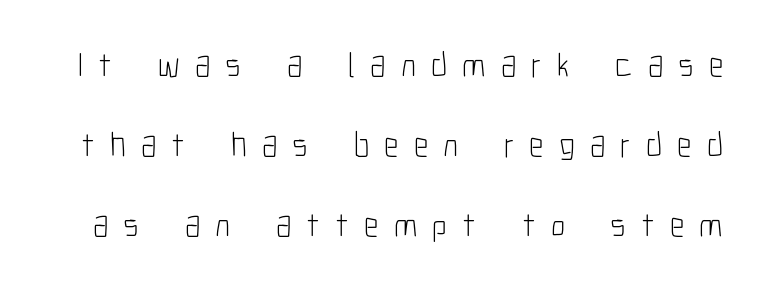
The image shows 35 px light, condensed sans-serif type, upright; set loose line spacing (2.29x), unusually wide letter spacing (+0.43 em), not underlined; low stroke contrast and a medium x-height.
